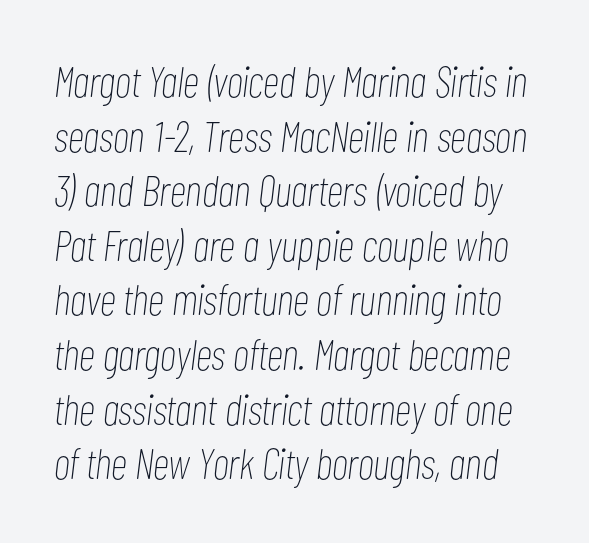
Q: Is the text bold? A: No.
Q: Is the text italic (slanted)? A: Yes, it leans right by about 7 degrees.
Q: Is the text underlined? A: No.
Q: Is the spacing between letters normal or unusually wide? A: Normal.
Q: Is the spacing between lines tight, normal or loose? A: Normal.
Q: Width (condensed, normal, or wide)? A: Condensed.
Q: Stroke contrast? A: Low.
Q: x-height? A: Medium.
Q: Monospaced? A: No.
